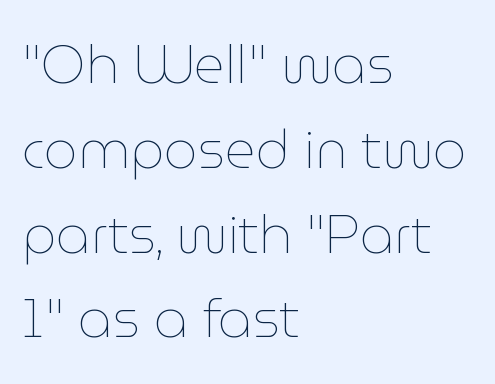
The image shows 53 px thin type, upright; set left-aligned, normal line spacing (1.6x), normal letter spacing, not underlined; low stroke contrast and a medium x-height.
